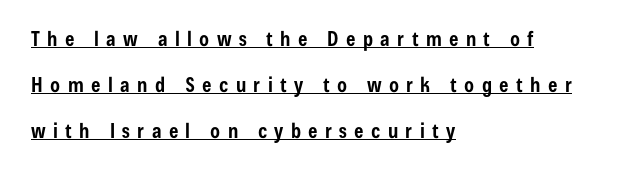
{"italic": "no", "bold": "yes", "underline": "yes", "align": "left", "line_spacing": "loose", "line_spacing_ratio": 2.29, "letter_spacing": "wide", "letter_spacing_em": 0.37, "glyph_px": 20}
